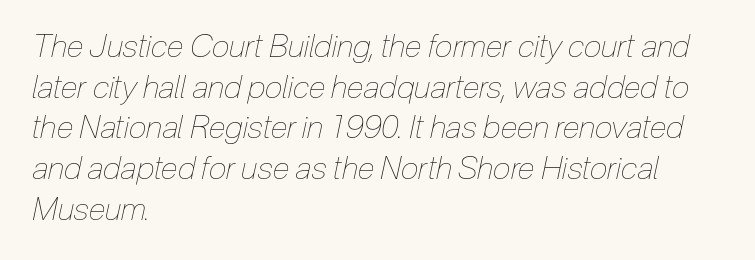
Q: Is the text bold? A: No.
Q: Is the text italic (slanted)? A: Yes, it leans right by about 12 degrees.
Q: Is the text underlined? A: No.
Q: How is the paragraph aligned? A: Left-aligned.
Q: Is the spacing between letters normal or unusually wide? A: Normal.
Q: Is the spacing between lines tight, normal or loose? A: Normal.
Q: Width (condensed, normal, or wide)? A: Condensed.
Q: Stroke contrast? A: Low.
Q: x-height? A: Medium.
Q: Monospaced? A: No.
